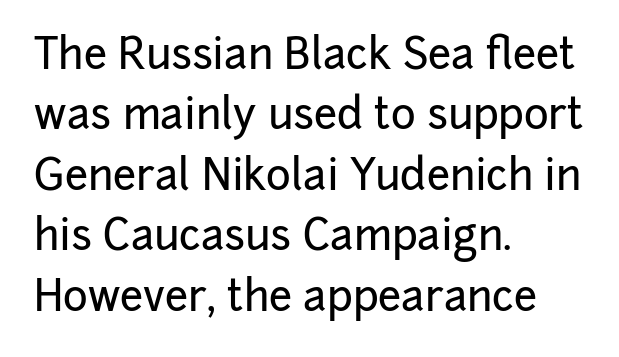
The image shows 42 px sans-serif type, upright; set left-aligned, normal line spacing (1.44x), normal letter spacing, not underlined; low stroke contrast and a medium x-height.
